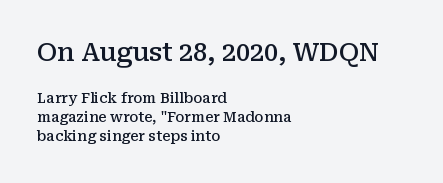
Q: Is the text bold? A: Semi-bold.
Q: Is the text italic (slanted)? A: No, it is upright.
Q: Is the text underlined? A: No.
Q: How is the paragraph aligned? A: Left-aligned.
Q: Is the spacing between letters normal or unusually wide? A: Normal.
Q: Is the spacing between lines tight, normal or loose? A: Normal.
Q: Which block of text is set in a larger size, the first (top) or the second (bottom)? A: The first (top) one.
